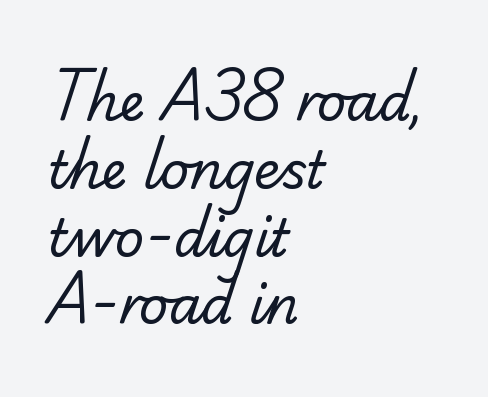
{"serif": "yes", "bold": "no", "weight": "regular", "width": "normal", "stroke_contrast": "low", "x_height": "small", "monospaced": "no", "underline": "no", "align": "left", "line_spacing": "normal", "line_spacing_ratio": 1.33, "letter_spacing": "normal", "letter_spacing_em": 0.0, "glyph_px": 51}
